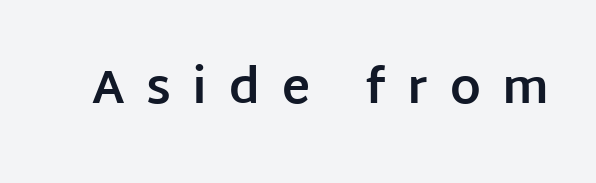
The image shows 48 px bold sans-serif type, upright; set unusually wide letter spacing (+0.45 em), not underlined; low stroke contrast and a large x-height.
